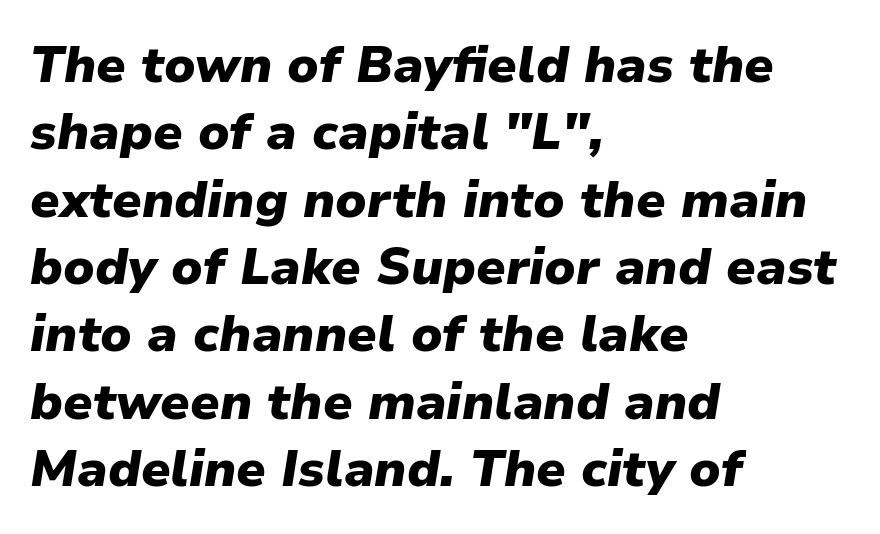
The image shows 51 px heavy type, italic (leaning right); set left-aligned, normal line spacing (1.32x), normal letter spacing, not underlined; low stroke contrast and a medium x-height.
